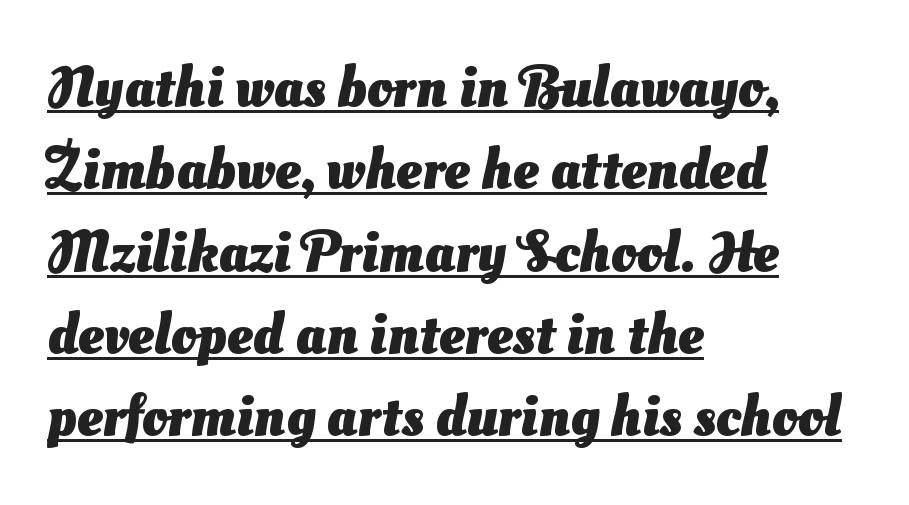
{"serif": "no", "bold": "yes", "weight": "heavy", "width": "normal", "stroke_contrast": "medium", "x_height": "small", "monospaced": "no", "underline": "yes", "align": "left", "line_spacing": "normal", "line_spacing_ratio": 1.42, "letter_spacing": "normal", "letter_spacing_em": 0.0, "glyph_px": 58}
